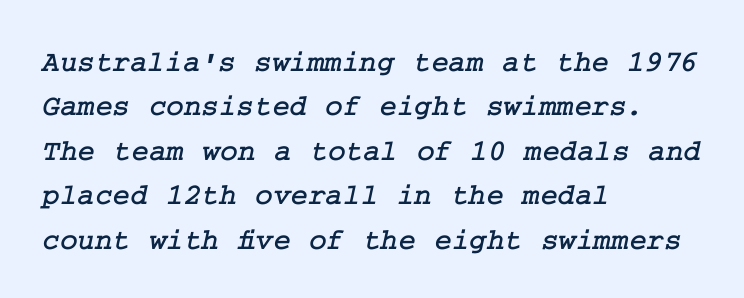
The image shows 30 px serif type; set left-aligned, normal line spacing (1.48x), normal letter spacing, not underlined; low stroke contrast and a medium x-height.
